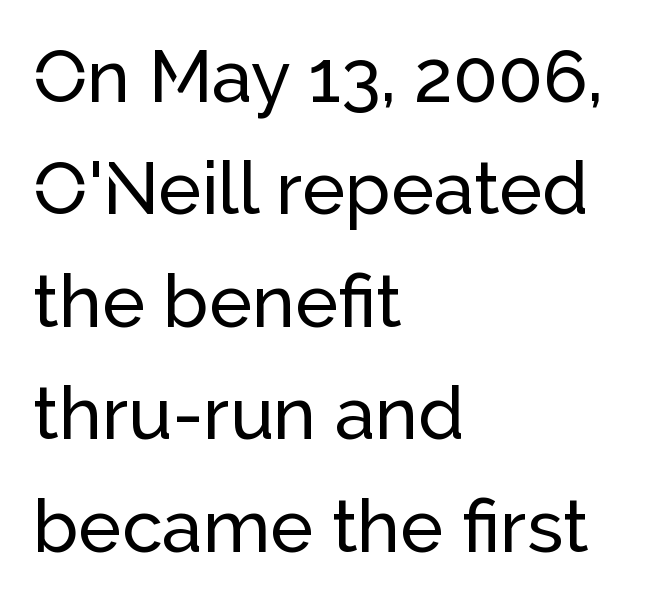
{"serif": "no", "italic": "no", "width": "normal", "stroke_contrast": "low", "x_height": "medium", "monospaced": "no", "underline": "no", "align": "left", "line_spacing": "normal", "line_spacing_ratio": 1.54, "letter_spacing": "normal", "letter_spacing_em": 0.0, "glyph_px": 73}
